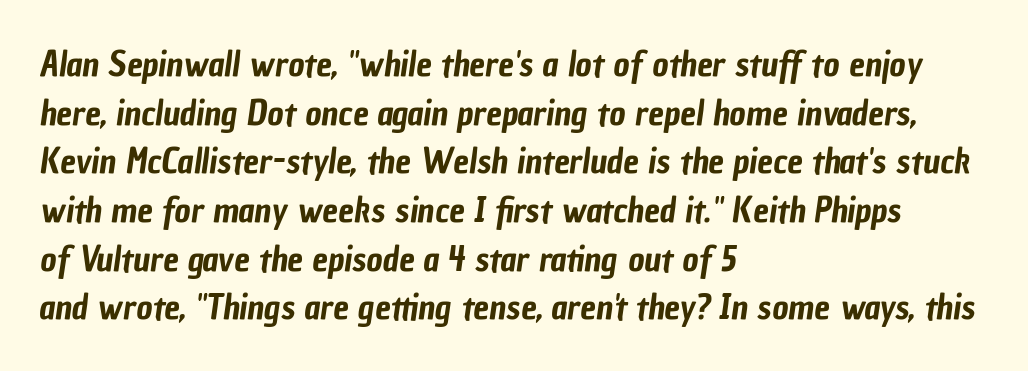
Q: Is the typeface a serif or a sans-serif typeface? A: Sans-serif.
Q: Is the text underlined? A: No.
Q: How is the paragraph aligned? A: Left-aligned.
Q: Is the spacing between letters normal or unusually wide? A: Normal.
Q: Is the spacing between lines tight, normal or loose? A: Normal.
Q: Width (condensed, normal, or wide)? A: Condensed.
Q: Stroke contrast? A: Low.
Q: x-height? A: Medium.
Q: Monospaced? A: No.
